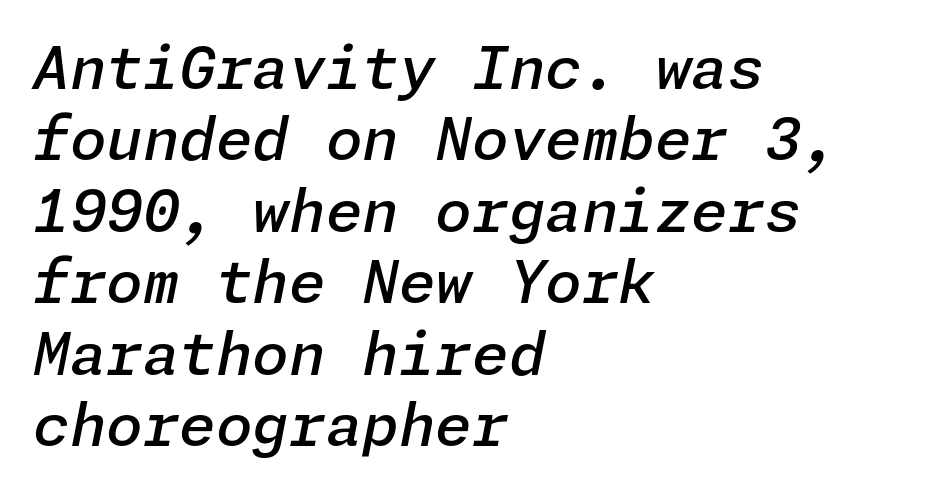
{"italic": "yes", "lean": "right", "slant_degrees": 11, "bold": "semi", "weight": "semibold", "width": "normal", "stroke_contrast": "low", "x_height": "medium", "underline": "no", "align": "left", "line_spacing_ratio": 1.21, "letter_spacing": "normal", "letter_spacing_em": 0.0, "glyph_px": 59}
